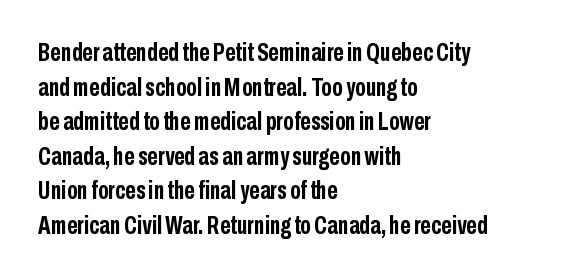
Q: Is the text bold? A: Yes.
Q: Is the text italic (slanted)? A: No, it is upright.
Q: Is the text underlined? A: No.
Q: How is the paragraph aligned? A: Left-aligned.
Q: Is the spacing between letters normal or unusually wide? A: Normal.
Q: Is the spacing between lines tight, normal or loose? A: Normal.
